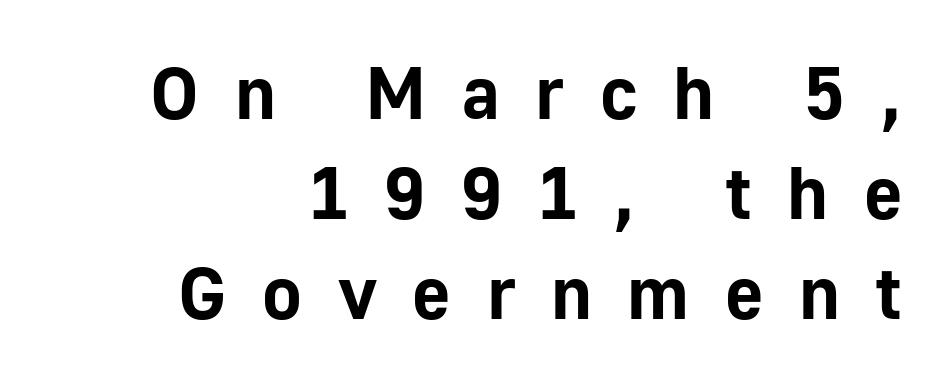
The image shows 74 px bold sans-serif type, upright; set right-aligned, normal line spacing (1.35x), unusually wide letter spacing (+0.48 em), not underlined; low stroke contrast and a medium x-height.
